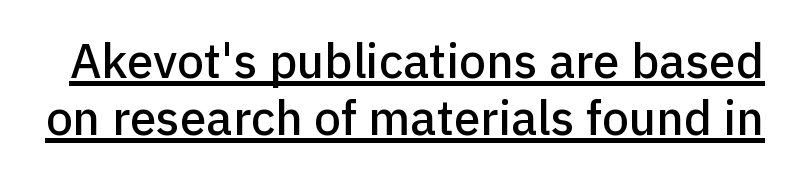
Q: Is the text italic (slanted)? A: No, it is upright.
Q: Is the typeface a serif or a sans-serif typeface? A: Sans-serif.
Q: Is the text underlined? A: Yes.
Q: Is the spacing between letters normal or unusually wide? A: Normal.
Q: Width (condensed, normal, or wide)? A: Normal.
Q: Stroke contrast? A: Low.
Q: x-height? A: Medium.
Q: Monospaced? A: No.
